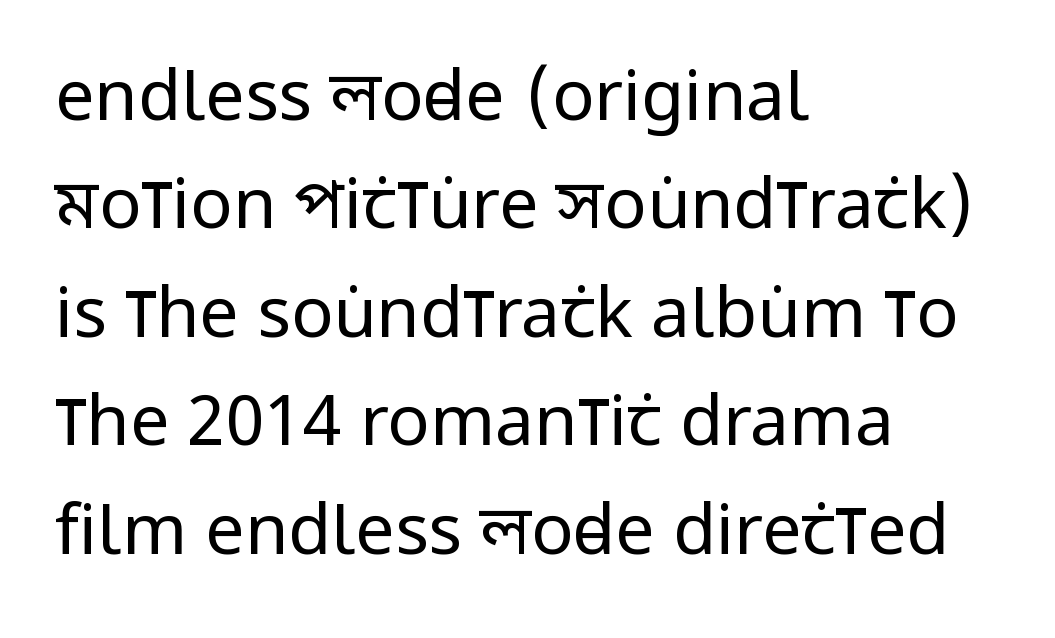
The image shows 70 px regular-weight, condensed sans-serif type, upright; set left-aligned, normal line spacing (1.55x), normal letter spacing, not underlined; low stroke contrast and a large x-height.
